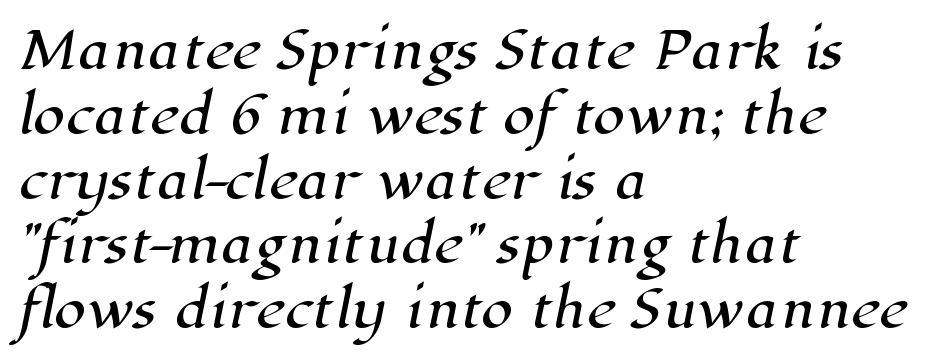
The image shows 51 px serif type; set left-aligned, normal line spacing (1.27x), normal letter spacing, not underlined; high stroke contrast and a medium x-height.
